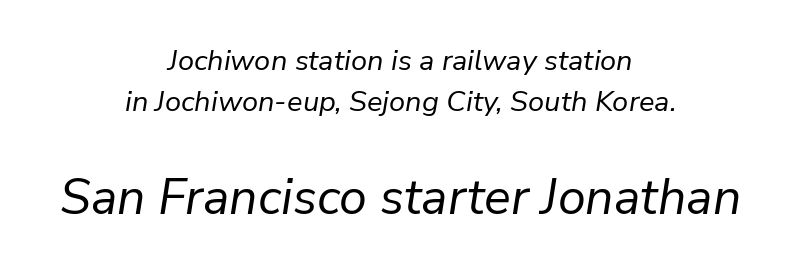
{"italic": "yes", "lean": "right", "slant_degrees": 9, "bold": "no", "weight": "regular", "width": "normal", "stroke_contrast": "low", "x_height": "medium", "monospaced": "no", "underline": "no", "align": "center", "line_spacing": "normal", "line_spacing_ratio": 1.43, "letter_spacing": "normal", "letter_spacing_em": 0.0, "larger_block": "second", "size_ratio": 1.72, "glyph_px": 50}
